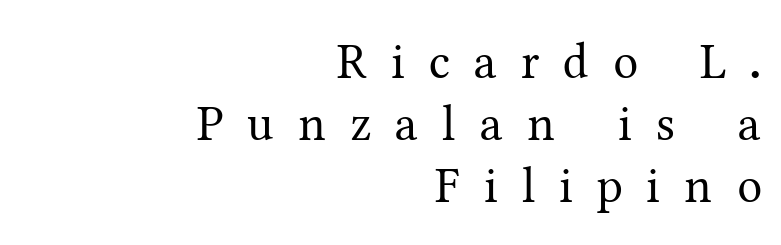
Type style note: has serifs. The line texture is sparse and dotted thanks to wide tracking. The glyphs are unaccompanied by any horizontal stroke below them. The weight tops out at a normal text grade.
